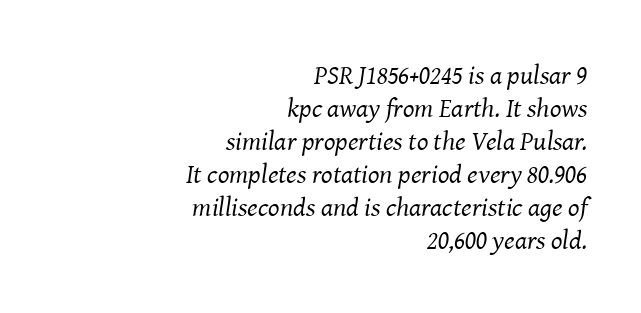
{"italic": "yes", "lean": "right", "slant_degrees": 8, "bold": "no", "underline": "no", "align": "right", "line_spacing_ratio": 1.22, "letter_spacing": "normal", "letter_spacing_em": 0.0, "glyph_px": 27}
